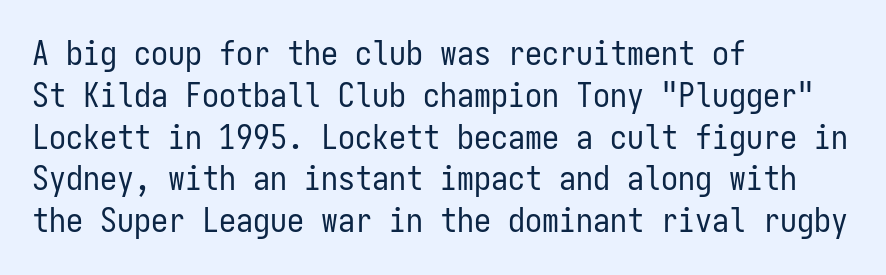
Underline: absent. Posture: vertical. The setting favours the left margin, as ordinary paragraphs usually do. Caption: standard tracking, unaltered.
